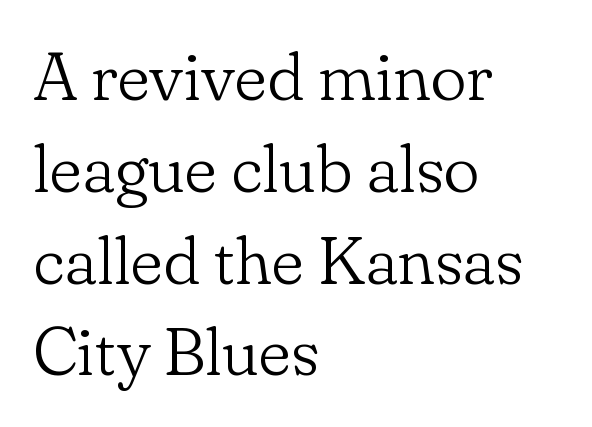
Q: Is the text bold? A: No.
Q: Is the text italic (slanted)? A: No, it is upright.
Q: Is the typeface a serif or a sans-serif typeface? A: Serif.
Q: Is the text underlined? A: No.
Q: How is the paragraph aligned? A: Left-aligned.
Q: Is the spacing between letters normal or unusually wide? A: Normal.
Q: Is the spacing between lines tight, normal or loose? A: Normal.
Q: Width (condensed, normal, or wide)? A: Normal.
Q: Stroke contrast? A: Low.
Q: x-height? A: Small.
Q: Monospaced? A: No.
